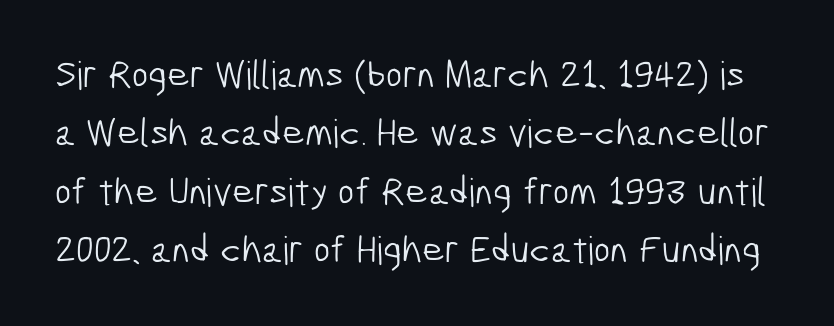
{"serif": "no", "bold": "no", "weight": "light", "width": "condensed", "stroke_contrast": "low", "x_height": "medium", "monospaced": "no", "underline": "no", "line_spacing": "normal", "line_spacing_ratio": 1.5, "letter_spacing": "normal", "letter_spacing_em": 0.0, "glyph_px": 39}
